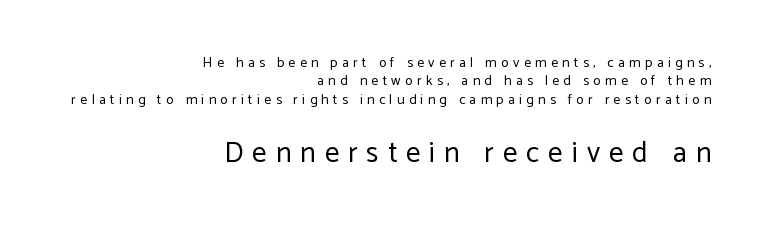
The image shows 29 px regular-weight sans-serif type, upright; set right-aligned, normal line spacing (1.32x), unusually wide letter spacing (+0.31 em), not underlined; the second (bottom) block is 2.07x larger; low stroke contrast and a medium x-height.
